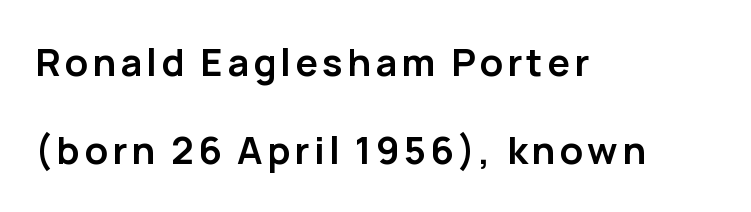
The image shows 38 px semibold sans-serif type, upright; set left-aligned, loose line spacing (2.32x), not underlined; low stroke contrast and a medium x-height.
